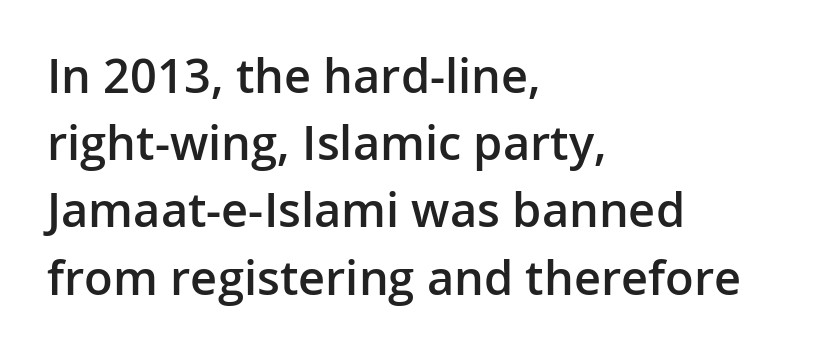
{"serif": "no", "italic": "no", "bold": "semi", "weight": "semibold", "width": "normal", "stroke_contrast": "low", "x_height": "medium", "monospaced": "no", "underline": "no", "align": "left", "line_spacing": "normal", "line_spacing_ratio": 1.43, "letter_spacing": "normal", "letter_spacing_em": 0.0, "glyph_px": 47}
